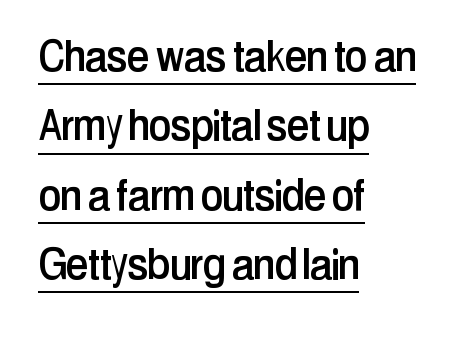
Each word holds together tightly as a unit, with standard inter-letter gaps. Font category for this specimen: sans-serif. The typography opts for an upright posture over an oblique one. These lines stack with their left ends in a neat column. Leading matches the norm, producing a regular column.
